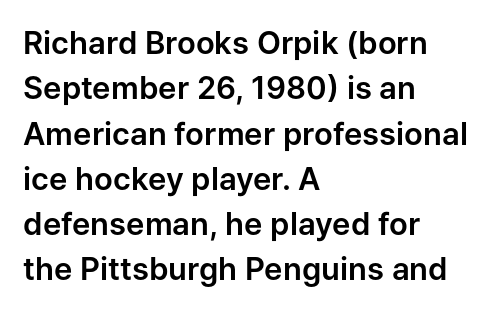
{"serif": "no", "italic": "no", "width": "normal", "stroke_contrast": "low", "x_height": "medium", "monospaced": "no", "underline": "no", "align": "left", "line_spacing": "normal", "line_spacing_ratio": 1.46, "letter_spacing": "normal", "letter_spacing_em": 0.0, "glyph_px": 31}
